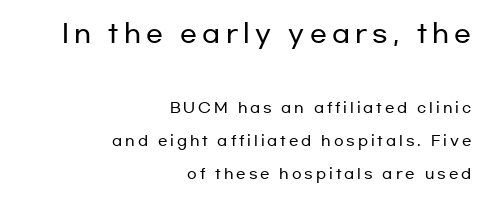
The image shows 25 px text type, upright; set right-aligned, loose line spacing (2.35x), unusually wide letter spacing (+0.21 em), not underlined; the first (top) block is 1.79x larger.
